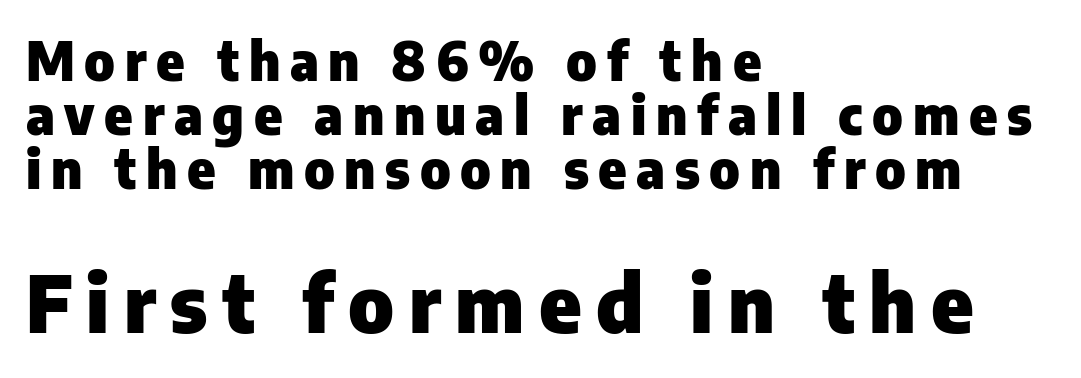
Q: Is the text bold? A: Yes.
Q: Is the text italic (slanted)? A: No, it is upright.
Q: Is the typeface a serif or a sans-serif typeface? A: Sans-serif.
Q: Is the text underlined? A: No.
Q: How is the paragraph aligned? A: Left-aligned.
Q: Is the spacing between lines tight, normal or loose? A: Tight.
Q: Which block of text is set in a larger size, the first (top) or the second (bottom)? A: The second (bottom) one.
Q: Width (condensed, normal, or wide)? A: Normal.
Q: Stroke contrast? A: Low.
Q: x-height? A: Medium.
Q: Monospaced? A: No.
